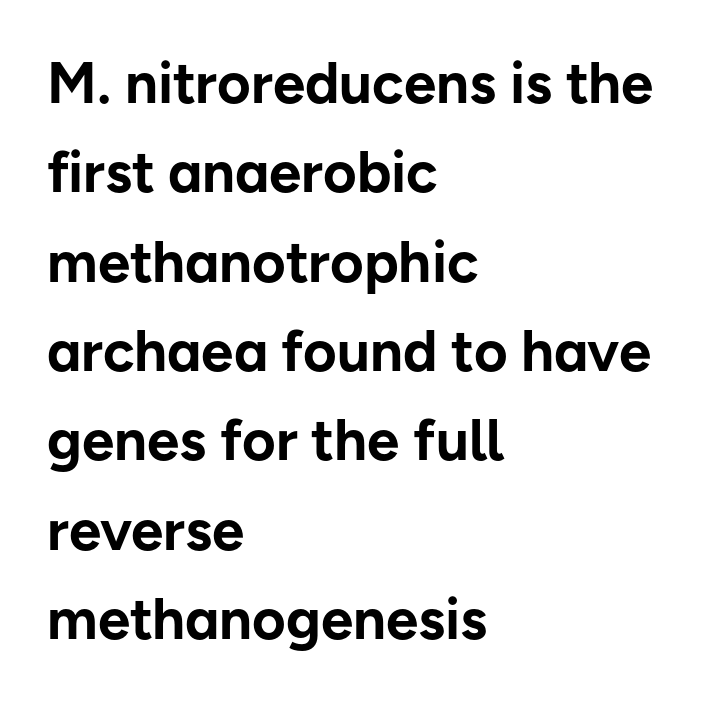
The image shows 58 px bold sans-serif type, upright; set left-aligned, normal line spacing (1.54x), normal letter spacing, not underlined; low stroke contrast and a medium x-height.
